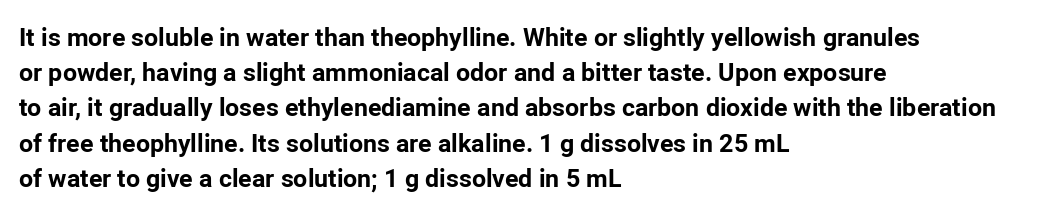
The image shows 25 px bold type, upright; set left-aligned, normal line spacing (1.41x), normal letter spacing, not underlined.
